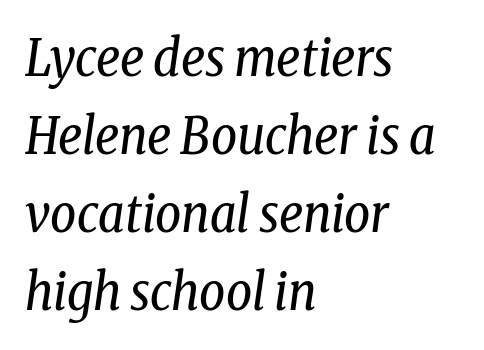
These lines keep a tight, regular rhythm from letter to letter. Designer's note — italics engaged. Line spacing here is normal. Spacing verdict: proportional, widths tailored to each character.
